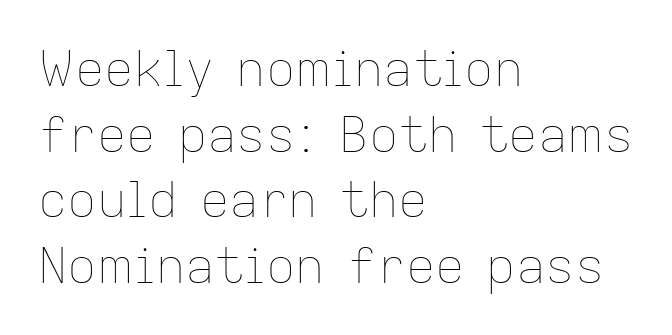
Each letter keeps its own natural width here, so spacing adapts to shape. A student would call this left alignment; a typographer would say flush left, rag right. Rows of type keep a routine distance in the vertical direction. These glyphs show unthickened strokes, regular width or finer.
